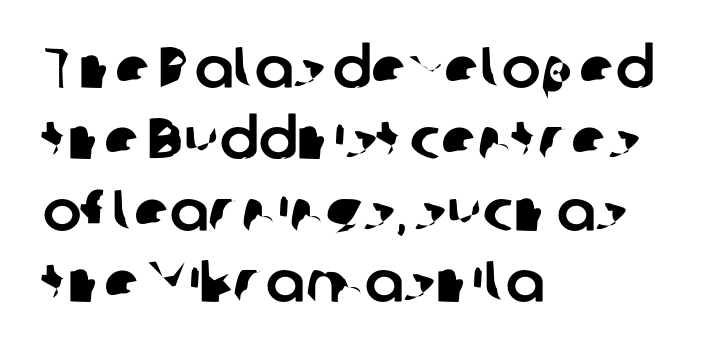
All the whitespace from short lines collects on the right. Standard letterfit; no display-style spreading of the glyphs. No feet cap the strokes, marking this as sans-serif type. Descenders hang freely into open space. The face used here is proportionally spaced, like ordinary book or web type.
